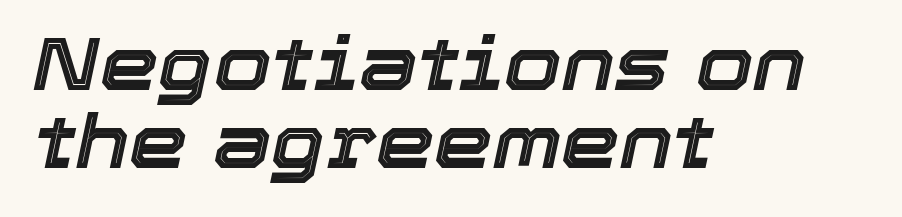
The image shows 74 px text type, italic (leaning right); set left-aligned, tight line spacing (1.05x), normal letter spacing, not underlined; a medium x-height.
